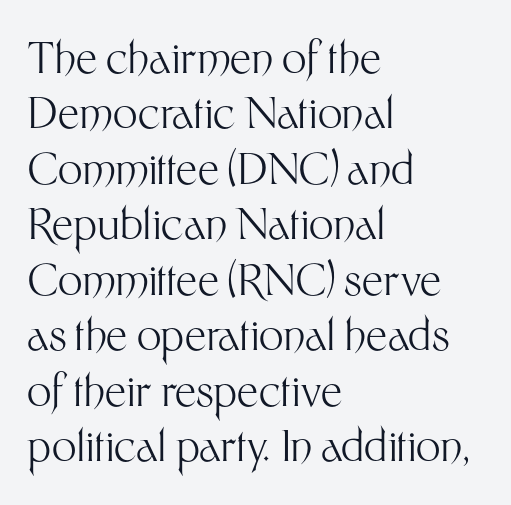
The letters advance in unequal steps, a hallmark of proportional type. This rendering features lettering with no underline. Notice how descenders clear the ascenders below comfortably — that's standard leading. The font family rendered here belongs to the sans-serif group. The weight would be labelled regular, book, light, or lighter still. Does the copy run flush right? No — it runs flush left.
